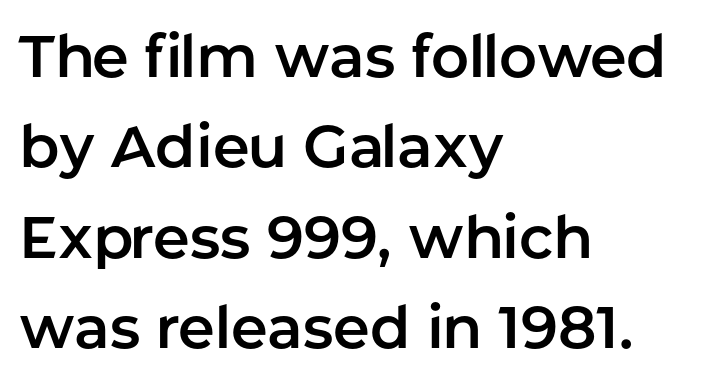
Varying glyph widths throughout — classic text-font behaviour. Horizontally, the lines are justified to the leading edge only. The strip under each line holds only bare page. This rendering leaves character spacing at its baseline value. Summary of vertical rhythm: regular, with standard interline spacing. In terms of posture, this sample is upright.
